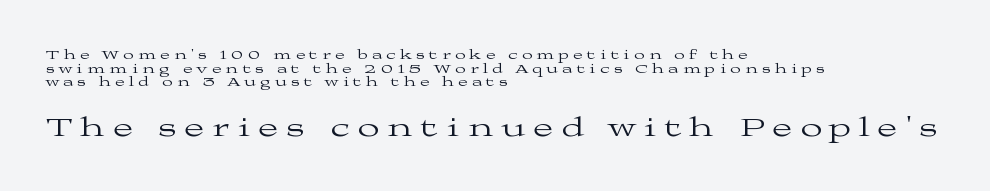
The image shows 28 px regular-weight, wide serif type, upright; set left-aligned, tight line spacing (0.98x), unusually wide letter spacing (+0.32 em), not underlined; the second (bottom) block is 2.0x larger; medium stroke contrast and a medium x-height.
